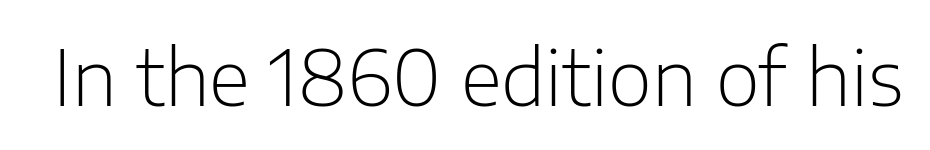
The image shows 76 px light sans-serif type, upright; set normal letter spacing, not underlined; low stroke contrast and a medium x-height.
